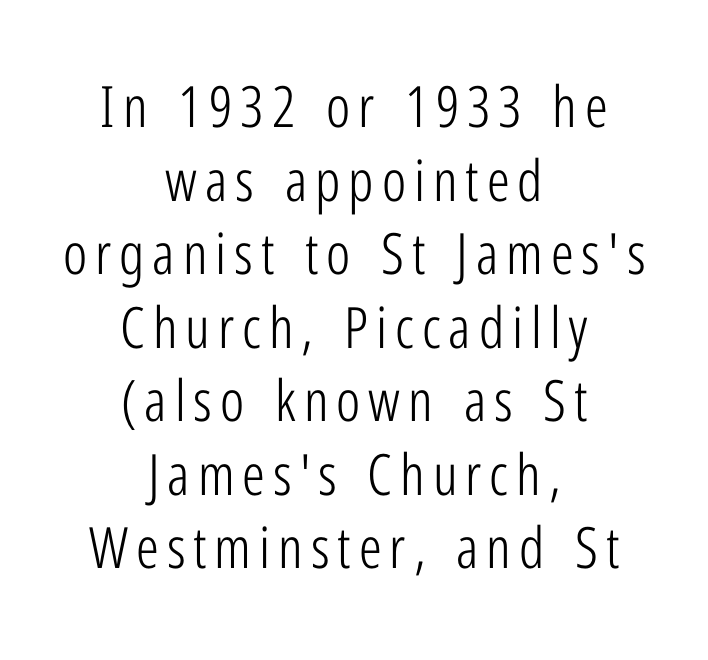
Q: Is the text bold? A: No.
Q: Is the text italic (slanted)? A: No, it is upright.
Q: Is the typeface a serif or a sans-serif typeface? A: Sans-serif.
Q: Is the text underlined? A: No.
Q: How is the paragraph aligned? A: Centered.
Q: Is the spacing between lines tight, normal or loose? A: Normal.
Q: Width (condensed, normal, or wide)? A: Condensed.
Q: Stroke contrast? A: Low.
Q: x-height? A: Medium.
Q: Monospaced? A: No.
